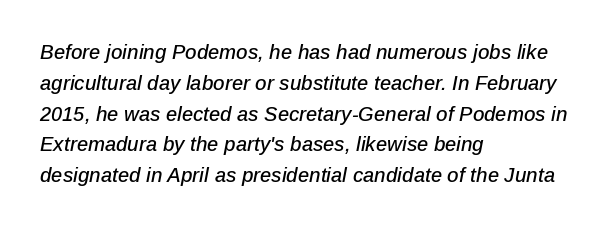
The image shows 20 px text type, italic (leaning right); set left-aligned, normal line spacing (1.54x), normal letter spacing, not underlined.
